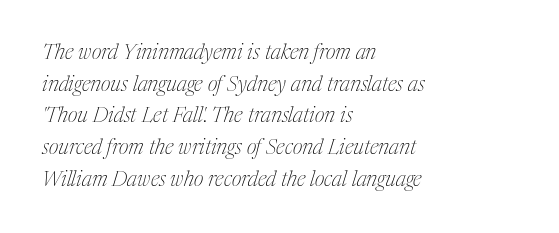
The image shows 21 px text type, italic (leaning right); set left-aligned, normal line spacing (1.51x), normal letter spacing, not underlined.
